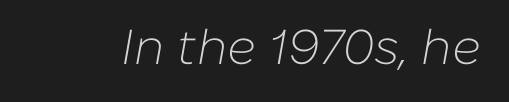
Q: Is the text bold? A: No.
Q: Is the text italic (slanted)? A: Yes, it leans right by about 10 degrees.
Q: Is the text underlined? A: No.
Q: Is the spacing between letters normal or unusually wide? A: Normal.
Q: Width (condensed, normal, or wide)? A: Normal.
Q: Stroke contrast? A: Low.
Q: x-height? A: Medium.
Q: Monospaced? A: No.
